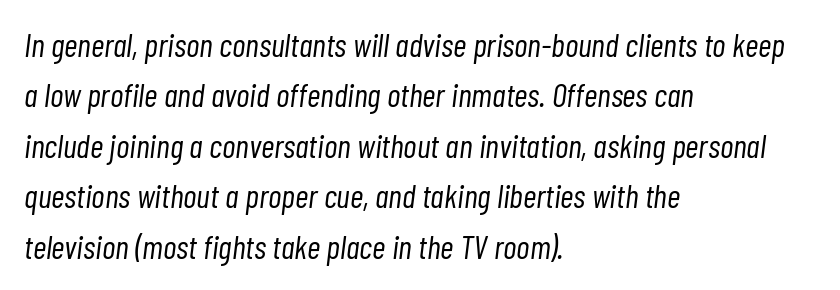
Q: Is the text bold? A: No.
Q: Is the text italic (slanted)? A: Yes, it leans right by about 7 degrees.
Q: Is the text underlined? A: No.
Q: How is the paragraph aligned? A: Left-aligned.
Q: Is the spacing between letters normal or unusually wide? A: Normal.
Q: Is the spacing between lines tight, normal or loose? A: Normal.
Q: Width (condensed, normal, or wide)? A: Condensed.
Q: Stroke contrast? A: Low.
Q: x-height? A: Medium.
Q: Monospaced? A: No.
